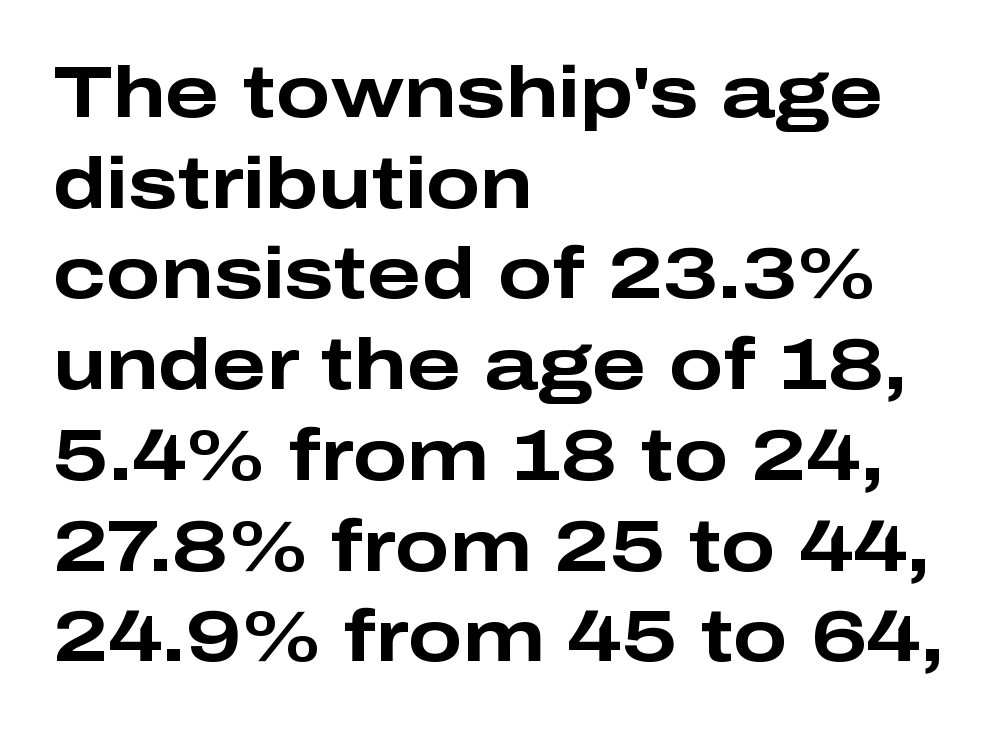
You can tell from the bare stems that sans-serif type was used. A typesetter would call this leading conventional body-copy spacing. This sample uses an upright cut, with every glyph sitting square on the baseline. Summary of weight: heavy, a full bold. The passage shown has conventional tracking throughout.
